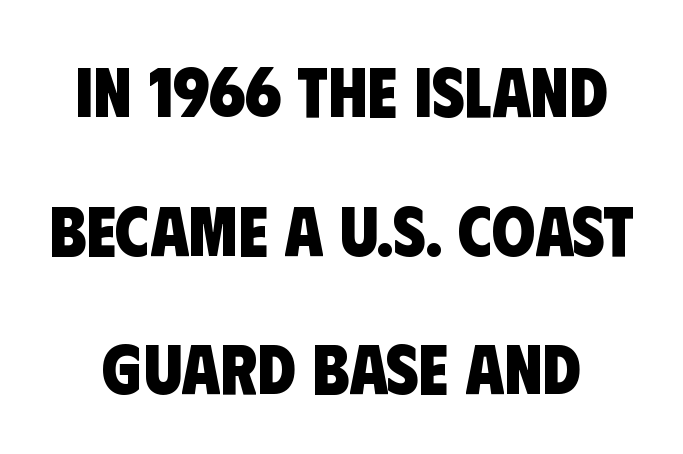
Q: Is the text bold? A: Yes.
Q: Is the typeface a serif or a sans-serif typeface? A: Sans-serif.
Q: Is the text underlined? A: No.
Q: Is the spacing between letters normal or unusually wide? A: Normal.
Q: Is the spacing between lines tight, normal or loose? A: Loose.
Q: Width (condensed, normal, or wide)? A: Condensed.
Q: Stroke contrast? A: Low.
Q: x-height? A: Large.
Q: Monospaced? A: No.
